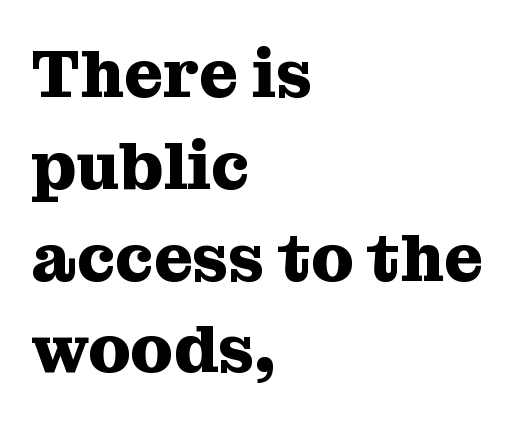
{"serif": "yes", "italic": "no", "bold": "yes", "weight": "heavy", "width": "normal", "stroke_contrast": "medium", "x_height": "medium", "monospaced": "no", "underline": "no", "align": "left", "line_spacing": "normal", "line_spacing_ratio": 1.37, "letter_spacing": "normal", "letter_spacing_em": 0.0, "glyph_px": 67}
